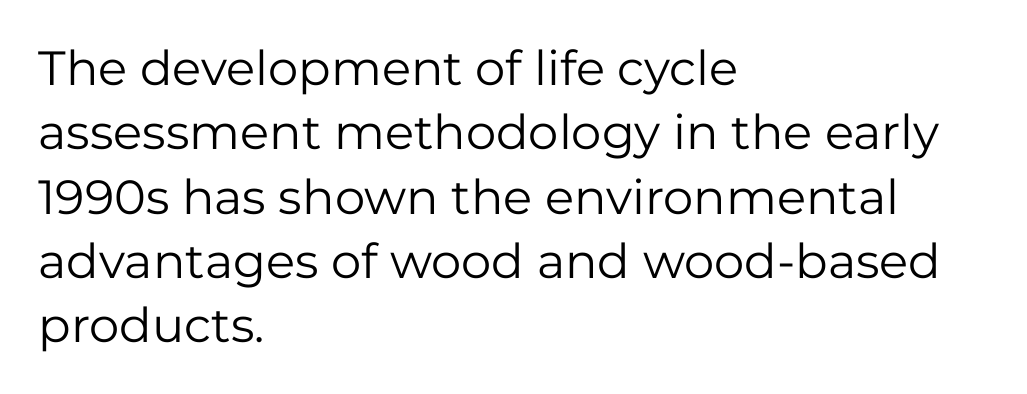
Q: Is the text bold? A: No.
Q: Is the text italic (slanted)? A: No, it is upright.
Q: Is the typeface a serif or a sans-serif typeface? A: Sans-serif.
Q: Is the text underlined? A: No.
Q: How is the paragraph aligned? A: Left-aligned.
Q: Is the spacing between letters normal or unusually wide? A: Normal.
Q: Is the spacing between lines tight, normal or loose? A: Normal.
Q: Width (condensed, normal, or wide)? A: Normal.
Q: Stroke contrast? A: Low.
Q: x-height? A: Medium.
Q: Monospaced? A: No.
